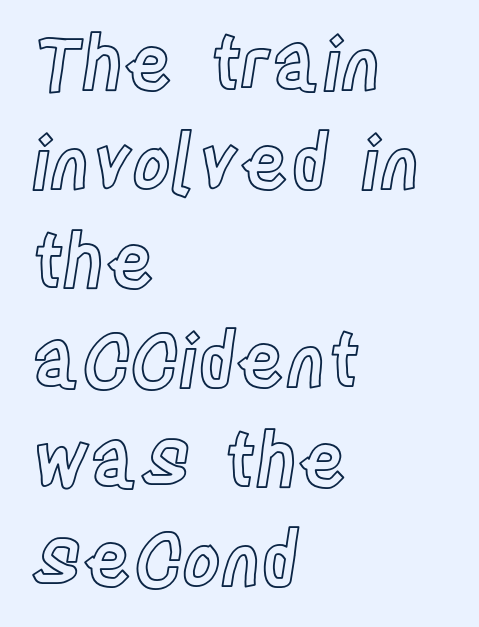
Q: Is the text italic (slanted)? A: Yes.
Q: Is the text underlined? A: No.
Q: How is the paragraph aligned? A: Left-aligned.
Q: Is the spacing between letters normal or unusually wide? A: Normal.
Q: Is the spacing between lines tight, normal or loose? A: Normal.
Q: Width (condensed, normal, or wide)? A: Condensed.
Q: x-height? A: Large.
Q: Monospaced? A: No.
